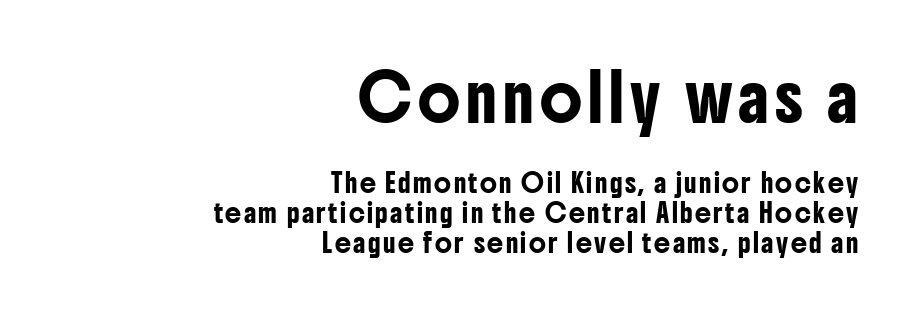
This sample has the flowing, uneven cadence of proportional lettering. The zone under the glyphs is completely vacant. Typesetter's note — upper block bumped up in size, lower block left smaller. These lines were composed using upright roman letters.
